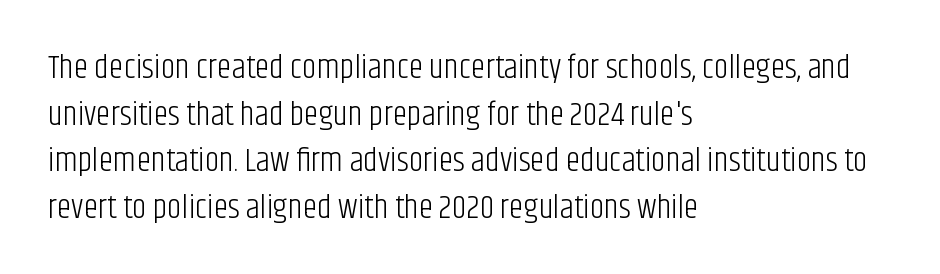
The specimen omits any rule beneath the text block's lines. These lines stack with their left ends in a neat column. Rows of type keep a routine distance in the vertical direction. Inter-character spacing is left at the font's built-in metrics. A quiet, ordinary-to-light weight characterises the typeface. The font's upright variant was chosen for this text.
